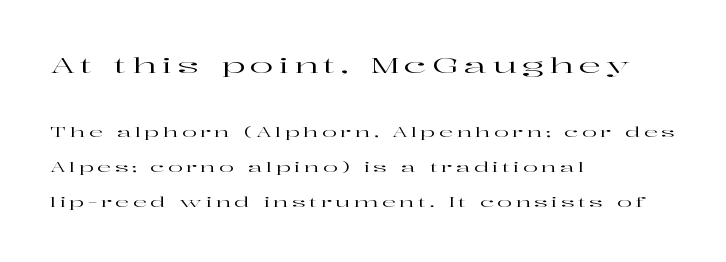
{"italic": "no", "underline": "no", "align": "left", "line_spacing": "loose", "line_spacing_ratio": 2.48, "letter_spacing": "wide", "letter_spacing_em": 0.24, "larger_block": "first", "size_ratio": 1.57, "glyph_px": 22}
